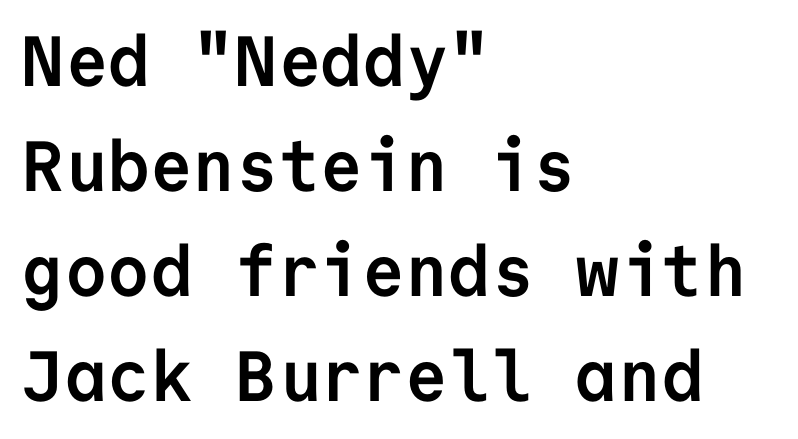
Q: Is the text bold? A: Yes.
Q: Is the text italic (slanted)? A: No, it is upright.
Q: Is the typeface a serif or a sans-serif typeface? A: Sans-serif.
Q: Is the text underlined? A: No.
Q: How is the paragraph aligned? A: Left-aligned.
Q: Is the spacing between letters normal or unusually wide? A: Normal.
Q: Is the spacing between lines tight, normal or loose? A: Normal.
Q: Width (condensed, normal, or wide)? A: Normal.
Q: Stroke contrast? A: Low.
Q: x-height? A: Medium.
Q: Monospaced? A: Yes.
